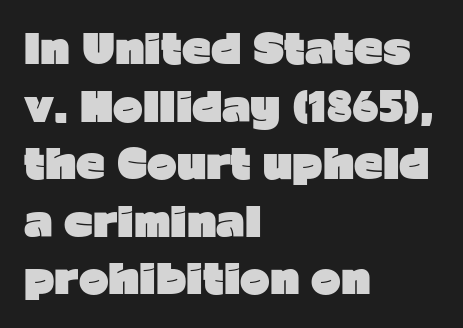
Q: Is the text bold? A: Yes.
Q: Is the text italic (slanted)? A: No, it is upright.
Q: Is the typeface a serif or a sans-serif typeface? A: Sans-serif.
Q: Is the text underlined? A: No.
Q: How is the paragraph aligned? A: Left-aligned.
Q: Is the spacing between letters normal or unusually wide? A: Normal.
Q: Is the spacing between lines tight, normal or loose? A: Normal.
Q: Width (condensed, normal, or wide)? A: Normal.
Q: Stroke contrast? A: Low.
Q: x-height? A: Medium.
Q: Monospaced? A: No.
